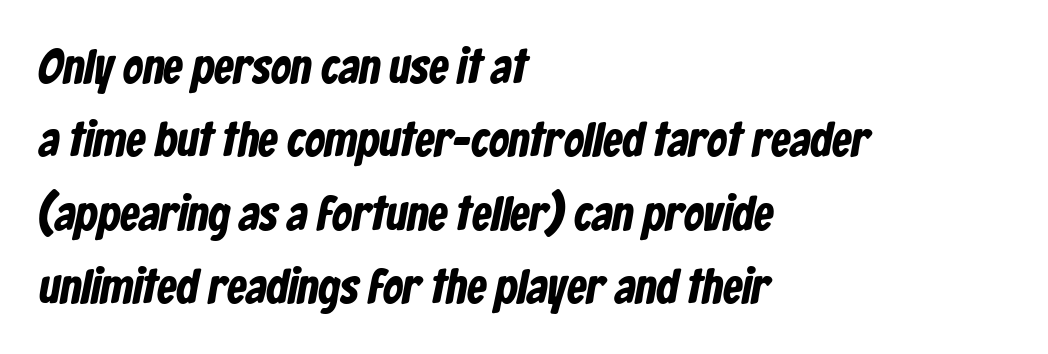
Q: Is the typeface a serif or a sans-serif typeface? A: Sans-serif.
Q: Is the text underlined? A: No.
Q: How is the paragraph aligned? A: Left-aligned.
Q: Is the spacing between letters normal or unusually wide? A: Normal.
Q: Is the spacing between lines tight, normal or loose? A: Normal.
Q: Width (condensed, normal, or wide)? A: Condensed.
Q: Stroke contrast? A: Low.
Q: x-height? A: Medium.
Q: Monospaced? A: No.
